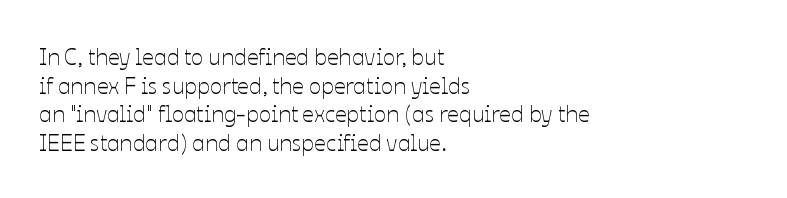
The image shows 23 px text type, upright; set left-aligned, normal line spacing (1.25x), normal letter spacing, not underlined.
